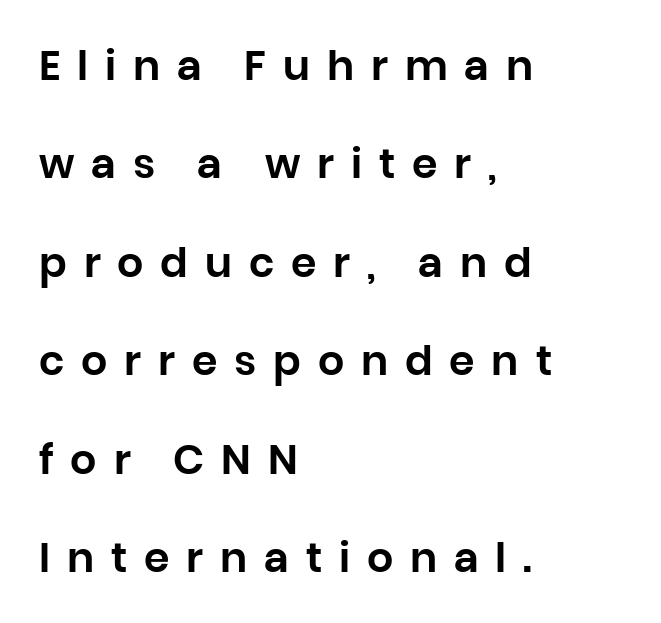
The type is letterspaced generously, with wide tracking. This rendering employs a face without finishing strokes, i.e., a sans-serif. Spacing verdict: proportional, widths tailored to each character. The space directly below the letters is spotless. Style check: upright.
